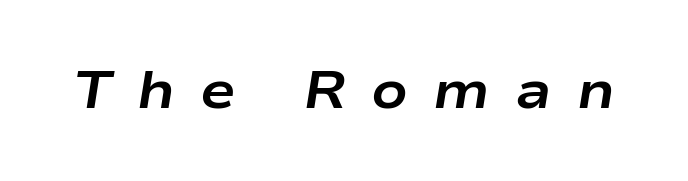
The image shows 53 px bold, wide type, italic (leaning right); set unusually wide letter spacing (+0.47 em), not underlined; low stroke contrast and a medium x-height.
